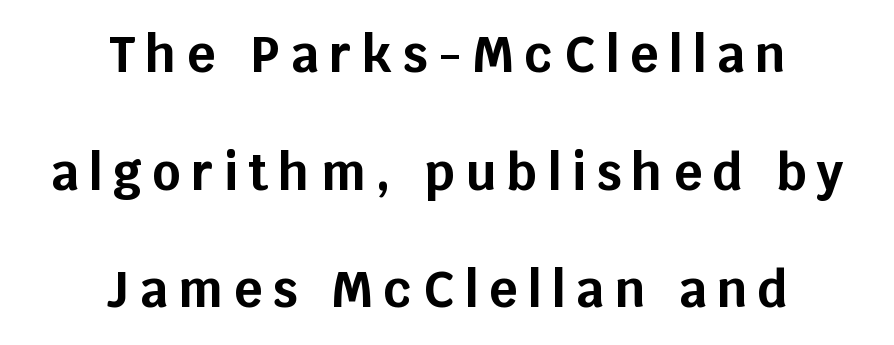
Q: Is the text bold? A: Yes.
Q: Is the text italic (slanted)? A: No, it is upright.
Q: Is the typeface a serif or a sans-serif typeface? A: Sans-serif.
Q: Is the text underlined? A: No.
Q: How is the paragraph aligned? A: Centered.
Q: Is the spacing between letters normal or unusually wide? A: Unusually wide.
Q: Is the spacing between lines tight, normal or loose? A: Loose.
Q: Width (condensed, normal, or wide)? A: Normal.
Q: Stroke contrast? A: Low.
Q: x-height? A: Large.
Q: Monospaced? A: No.
